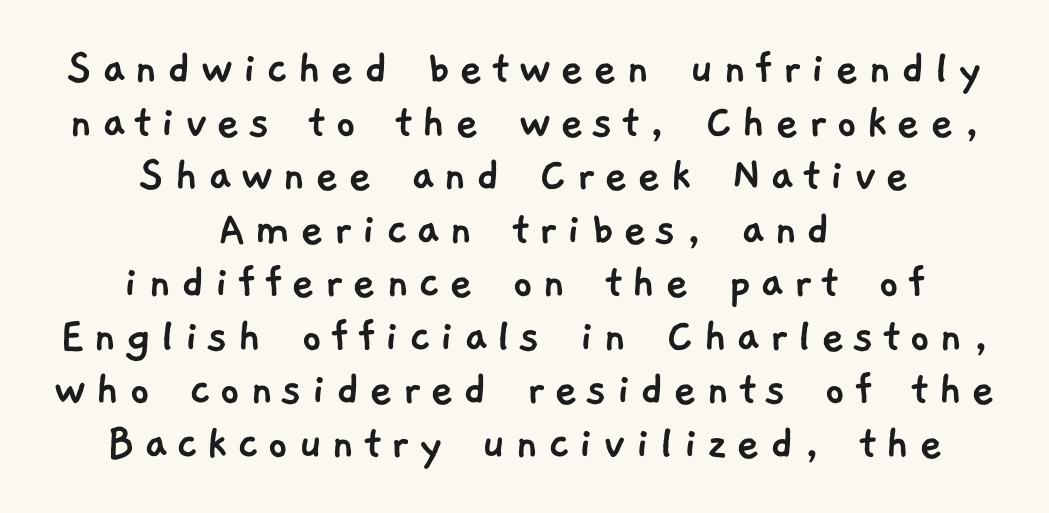
Horizontal alignment here is central, giving a formal, balanced look. Vertically, the passage feels compressed, each row crowding the next. The rendering uses natural spacing where letterforms have individual widths. The typeface chosen for these lines omits serifs. Check under the words: just untouched page.
